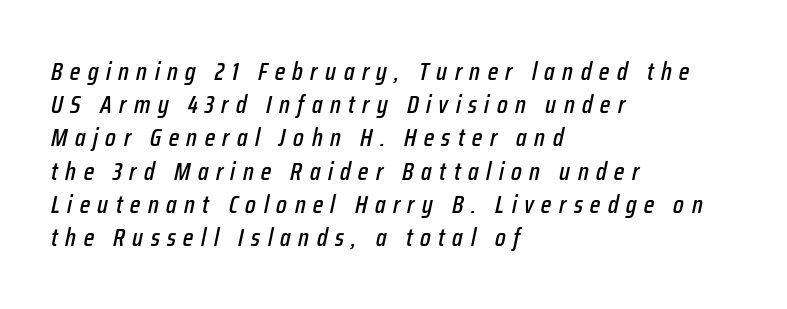
Decoration check: the copy has no underline. The typography opts for an oblique posture over an upright one. Line starts are locked; line ends wander. Honestly, the row spacing looks completely unremarkable.
